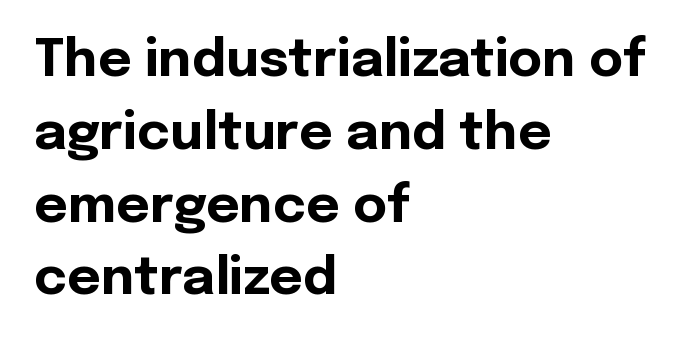
{"serif": "no", "italic": "no", "bold": "yes", "weight": "bold", "width": "normal", "x_height": "medium", "monospaced": "no", "underline": "no", "align": "left", "line_spacing": "normal", "line_spacing_ratio": 1.4, "letter_spacing": "normal", "letter_spacing_em": 0.0, "glyph_px": 52}
